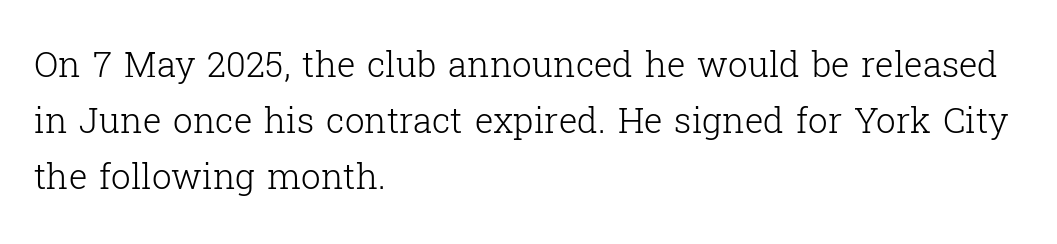
Q: Is the text bold? A: No.
Q: Is the text italic (slanted)? A: No, it is upright.
Q: Is the typeface a serif or a sans-serif typeface? A: Serif.
Q: Is the text underlined? A: No.
Q: How is the paragraph aligned? A: Left-aligned.
Q: Is the spacing between letters normal or unusually wide? A: Normal.
Q: Is the spacing between lines tight, normal or loose? A: Normal.
Q: Width (condensed, normal, or wide)? A: Normal.
Q: Stroke contrast? A: Low.
Q: x-height? A: Medium.
Q: Monospaced? A: No.
